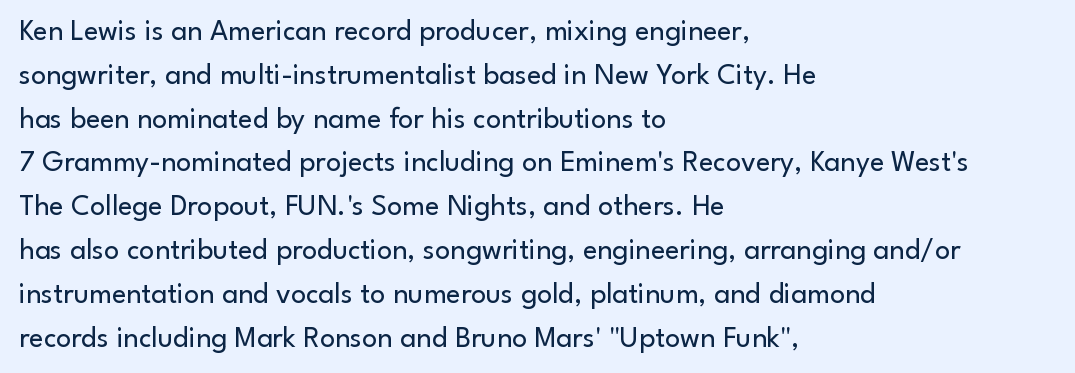
Successive baselines arrive at the customary interval. Posture: straight, roman, zero tilt. Descenders are the only things crossing below the line. Teacher's note: observe the even left margin — that is flush-left alignment. The passage shown has conventional tracking throughout. Note the varied advance widths — an 'i' is clearly narrower than an 'm'.
